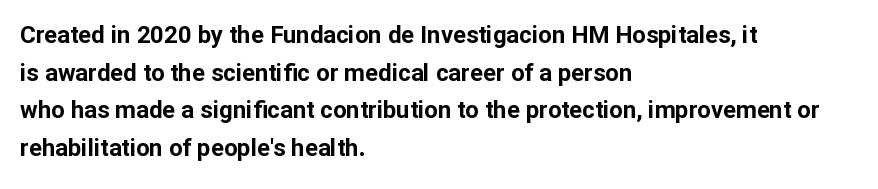
Q: Is the text bold? A: Yes.
Q: Is the text italic (slanted)? A: No, it is upright.
Q: Is the text underlined? A: No.
Q: How is the paragraph aligned? A: Left-aligned.
Q: Is the spacing between letters normal or unusually wide? A: Normal.
Q: Is the spacing between lines tight, normal or loose? A: Normal.
